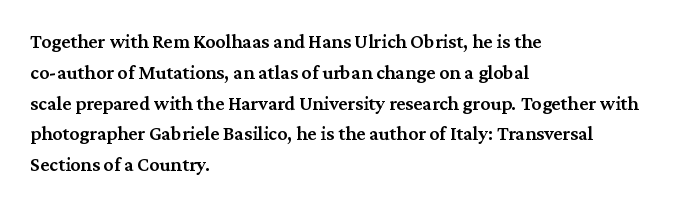
The image shows 20 px text type, upright; set left-aligned, normal line spacing (1.54x), normal letter spacing, not underlined.
